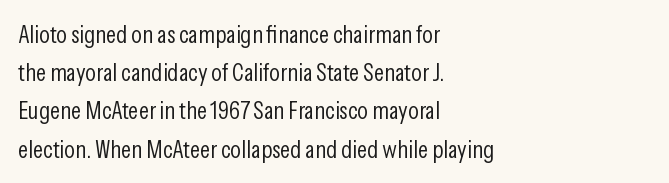
The image shows 25 px text type, upright; set left-aligned, normal line spacing (1.53x), normal letter spacing, not underlined.
